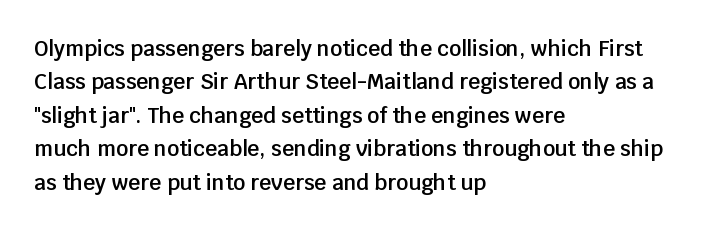
{"italic": "no", "bold": "semi", "underline": "no", "align": "left", "line_spacing": "normal", "line_spacing_ratio": 1.59, "letter_spacing": "normal", "letter_spacing_em": 0.0, "glyph_px": 21}
